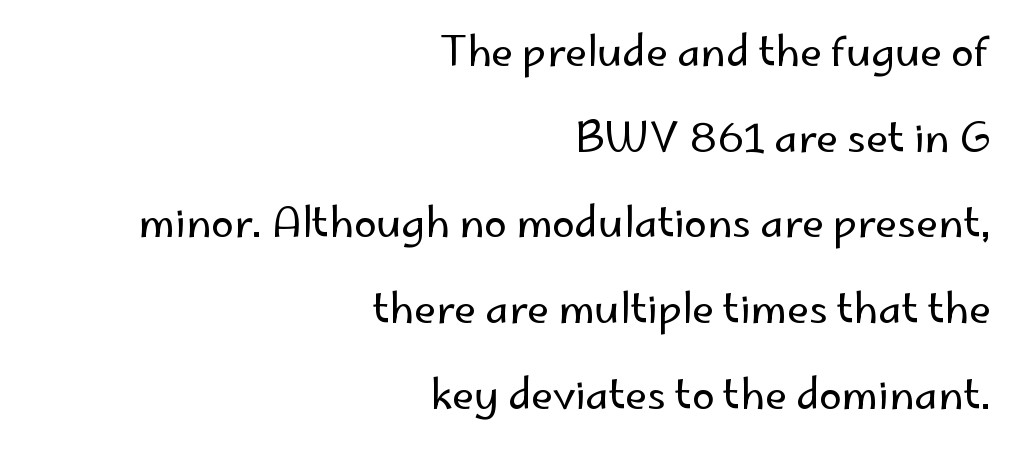
Compared with typical body copy, the letter spacing here is the same. Posture: straight, roman, zero tilt. Notice the wide empty band between every row — that's loose leading. No chunkiness to these letters — they're not bold.
